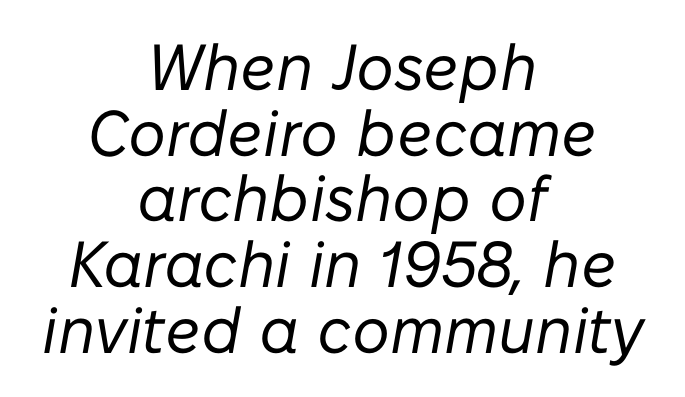
{"italic": "yes", "lean": "right", "slant_degrees": 10, "bold": "no", "weight": "regular", "width": "normal", "stroke_contrast": "low", "x_height": "medium", "monospaced": "no", "underline": "no", "align": "center", "line_spacing": "tight", "line_spacing_ratio": 1.01, "letter_spacing": "normal", "letter_spacing_em": 0.0, "glyph_px": 65}
